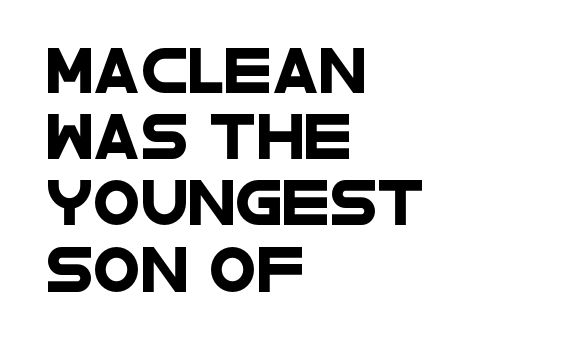
The image shows 43 px wide sans-serif type; set left-aligned, normal line spacing (1.54x), normal letter spacing, not underlined; low stroke contrast and a large x-height.
